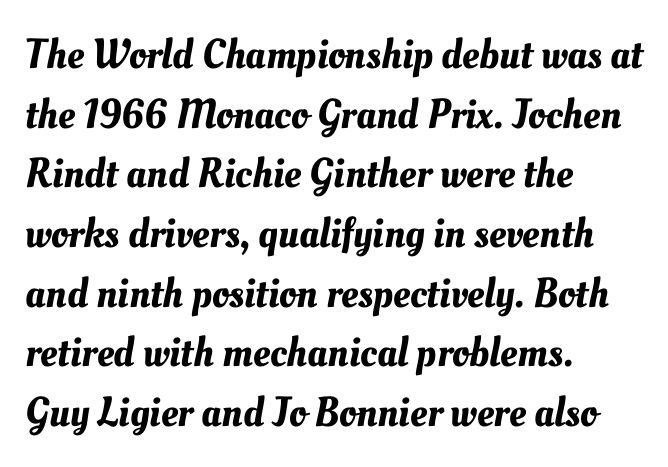
The rendering uses natural spacing where letterforms have individual widths. Honestly, the row spacing looks completely unremarkable. Which margin do the lines hug? The left one — the right edge is uneven. The strip under each line holds only bare page.
